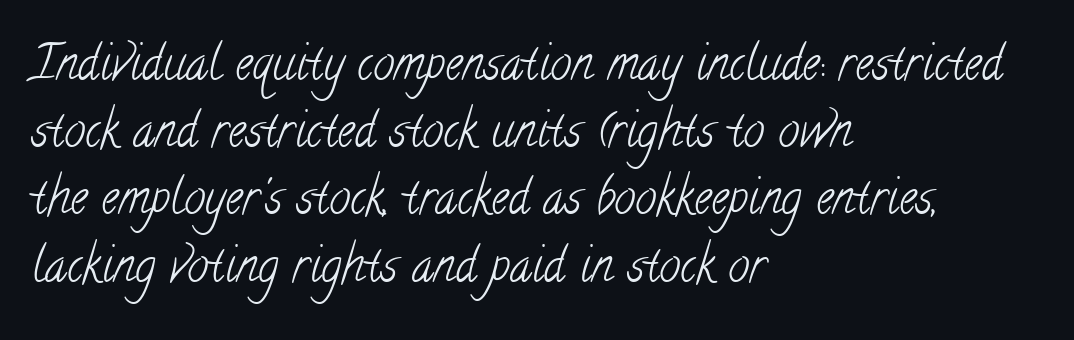
Q: Is the text bold? A: No.
Q: Is the typeface a serif or a sans-serif typeface? A: Serif.
Q: Is the text underlined? A: No.
Q: How is the paragraph aligned? A: Left-aligned.
Q: Is the spacing between letters normal or unusually wide? A: Normal.
Q: Is the spacing between lines tight, normal or loose? A: Normal.
Q: Width (condensed, normal, or wide)? A: Condensed.
Q: Stroke contrast? A: Low.
Q: x-height? A: Small.
Q: Monospaced? A: No.
